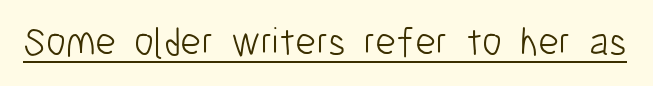
Honestly, the underline is the first thing you notice here. These lines are rendered in a variable-pitch font. Is there any slant? The stems are plumb. Stroke terminals: plain, sans-serif. Counters stay open thanks to moderate or lighter strokes. Nothing unusual about the tracking: characters are spaced as the font intends.
